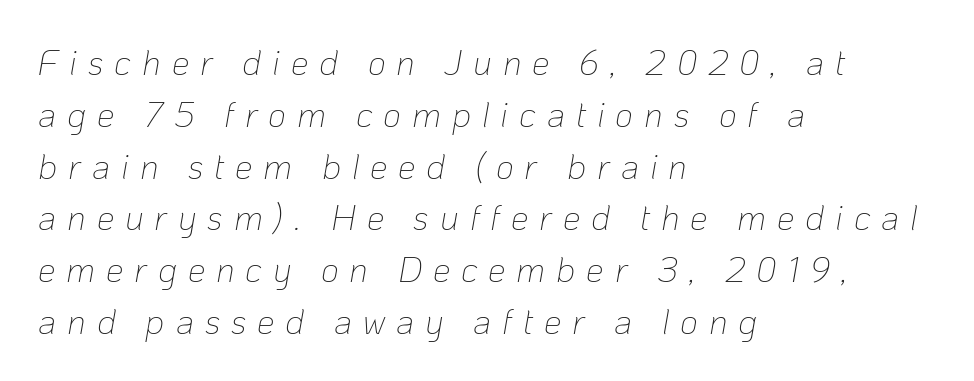
{"italic": "yes", "lean": "right", "slant_degrees": 10, "bold": "no", "weight": "thin", "width": "normal", "stroke_contrast": "low", "x_height": "medium", "monospaced": "no", "underline": "no", "align": "left", "line_spacing": "normal", "line_spacing_ratio": 1.48, "letter_spacing": "wide", "letter_spacing_em": 0.31, "glyph_px": 35}
